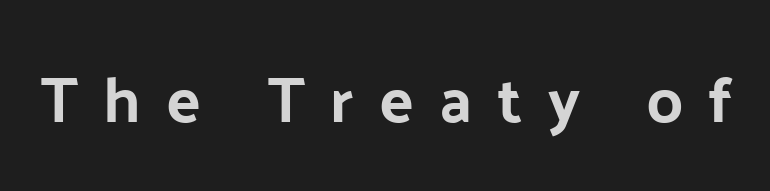
The image shows 64 px bold sans-serif type, upright; set unusually wide letter spacing (+0.4 em), not underlined; low stroke contrast and a medium x-height.
